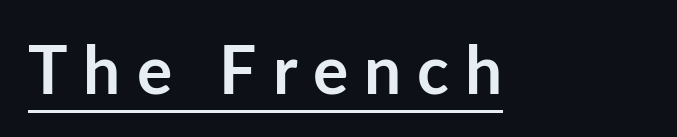
Here the designer chose a conventional face with non-uniform glyph widths. Characters remain perfectly vertical along every line. The type is letterspaced generously, with wide tracking. Grotesque or geometric, the face here clearly has no serifs. Notice how thick the strokes are: this is what a full bold looks like.
